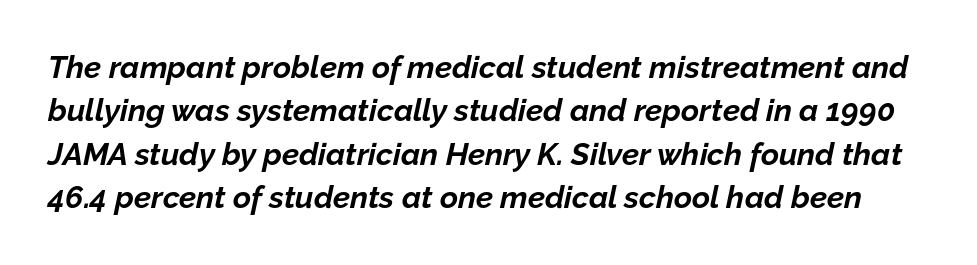
The string is rendered with underlining switched off. Each new line begins a customary step beneath the previous one. These lines are rendered in a variable-pitch font. In terms of posture, this sample is oblique. Students, note that the glyphs here touch the page at normal intervals. Students, this is bold: see how much ink each stroke carries.
